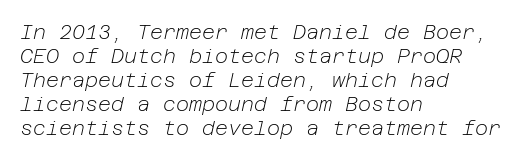
The image shows 20 px text type, italic (leaning right); set left-aligned, line spacing 1.2x, normal letter spacing, not underlined.
